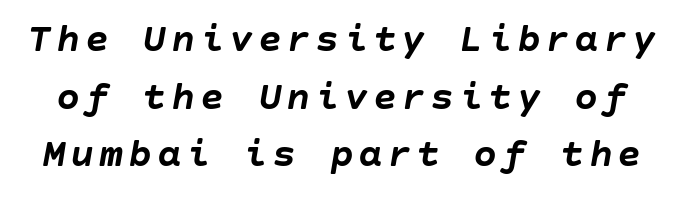
Beneath every word, the page is bare. The characters look thick and weighty, a clear bold. Style check: oblique. These lines sit exactly where default settings would place them.
